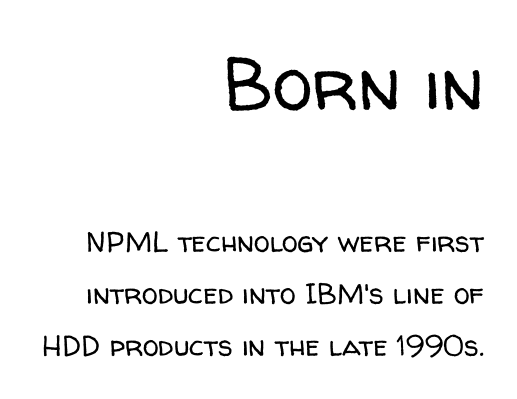
Q: Is the text bold? A: No.
Q: Is the text italic (slanted)? A: No, it is upright.
Q: Is the typeface a serif or a sans-serif typeface? A: Sans-serif.
Q: Is the text underlined? A: No.
Q: How is the paragraph aligned? A: Right-aligned.
Q: Is the spacing between letters normal or unusually wide? A: Normal.
Q: Which block of text is set in a larger size, the first (top) or the second (bottom)? A: The first (top) one.
Q: Width (condensed, normal, or wide)? A: Normal.
Q: Stroke contrast? A: Low.
Q: x-height? A: Medium.
Q: Monospaced? A: No.
